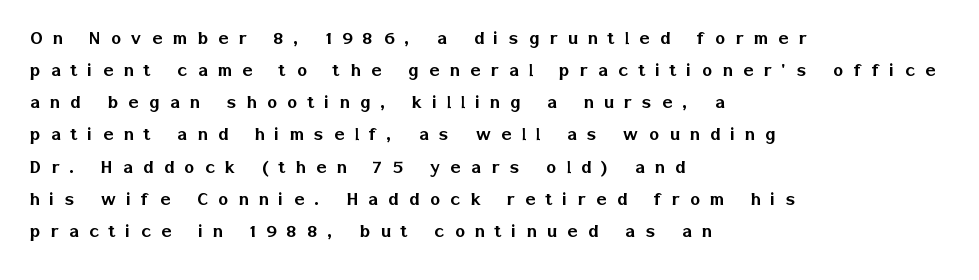
Q: Is the text italic (slanted)? A: No, it is upright.
Q: Is the text underlined? A: No.
Q: How is the paragraph aligned? A: Left-aligned.
Q: Is the spacing between letters normal or unusually wide? A: Unusually wide.
Q: Is the spacing between lines tight, normal or loose? A: Normal.
